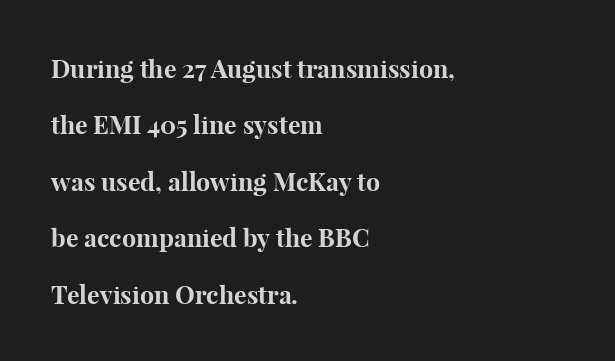
Q: Is the text bold? A: Yes.
Q: Is the text italic (slanted)? A: No, it is upright.
Q: Is the text underlined? A: No.
Q: How is the paragraph aligned? A: Left-aligned.
Q: Is the spacing between letters normal or unusually wide? A: Normal.
Q: Is the spacing between lines tight, normal or loose? A: Loose.
